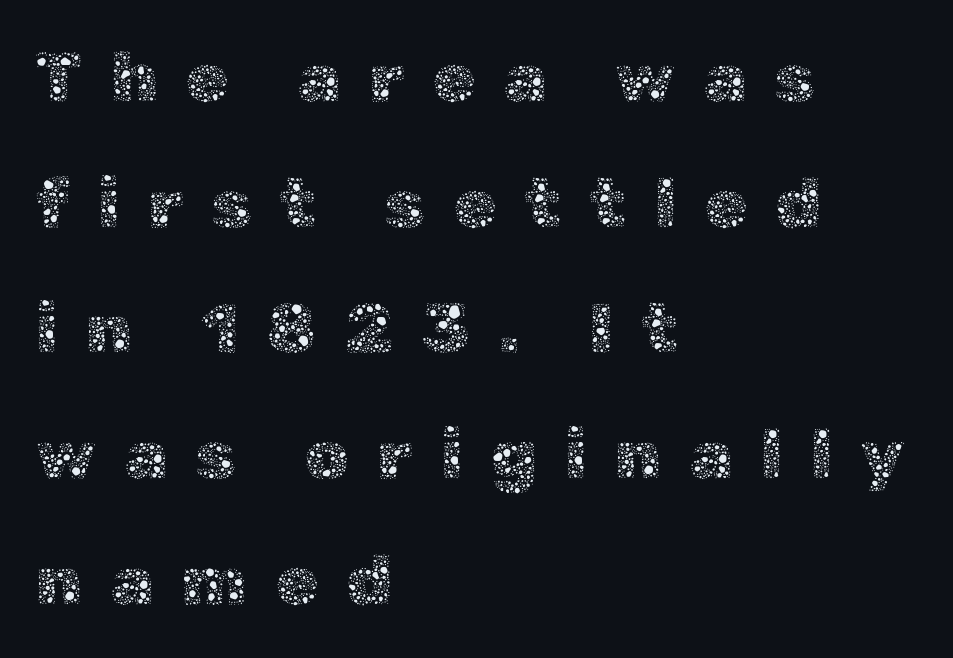
The image shows 71 px thin type, upright; set left-aligned, line spacing 1.77x, unusually wide letter spacing (+0.38 em), not underlined; a medium x-height.
